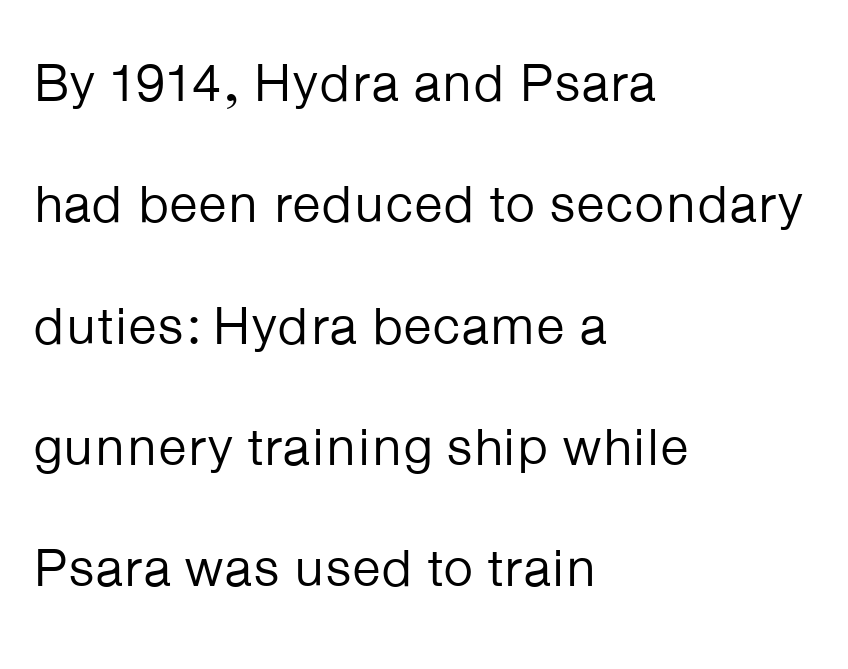
Q: Is the text bold? A: No.
Q: Is the text italic (slanted)? A: No, it is upright.
Q: Is the typeface a serif or a sans-serif typeface? A: Sans-serif.
Q: Is the text underlined? A: No.
Q: How is the paragraph aligned? A: Left-aligned.
Q: Is the spacing between letters normal or unusually wide? A: Normal.
Q: Is the spacing between lines tight, normal or loose? A: Loose.
Q: Width (condensed, normal, or wide)? A: Normal.
Q: Stroke contrast? A: Low.
Q: x-height? A: Medium.
Q: Monospaced? A: No.
